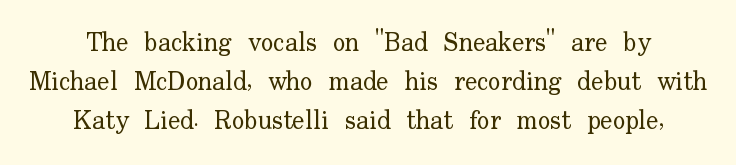
What's the leading like? Ordinary, nothing unusual. Descenders are the only things crossing below the line. Letter spacing: default. When letters stand straight like this, we call the style roman or upright.
